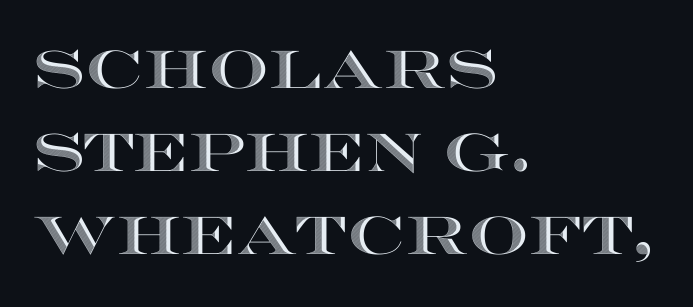
The type sits square on the baseline with zero lean. The block of text has a typical density, with ordinary space between rows. A classic flush-left, rag-right setting is used for this passage. Unmarked baselines from the first word to the last. Looks like regular typesetting: each glyph gets only the width it needs. The gaps between neighbouring characters are ordinary and unremarkable.
